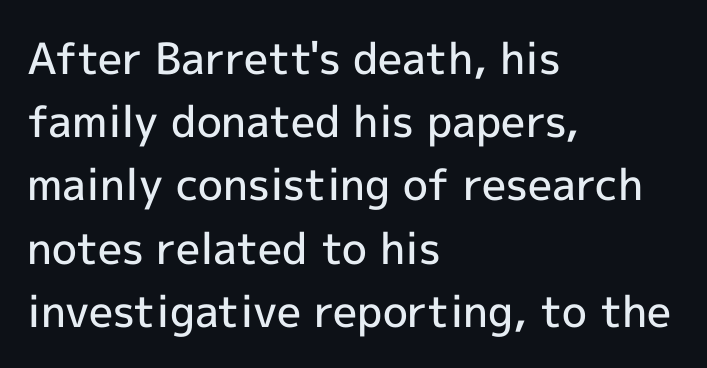
The line-height multiplier appears to be the usual default. Compared with an ordinary text face, these strokes are moderately heavier — a semibold. It's the straight-up-and-down kind of type. Here the designer chose a conventional face with non-uniform glyph widths. Nothing unusual about the tracking: characters are spaced as the font intends.
